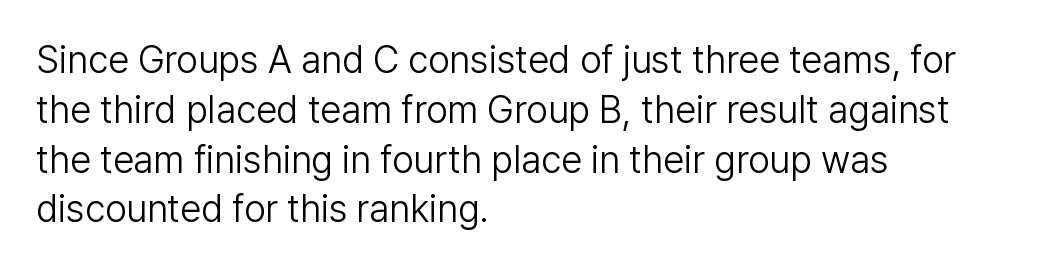
Stroke mass is kept to a normal reading level or below. Character widths vary here, with narrow letters taking less room than wide ones. The lettering holds an erect, upright posture throughout. A student would call this left alignment; a typographer would say flush left, rag right. Honestly, there is no underline to notice here at all. The tracking reads as untouched default to a designer's eye.
